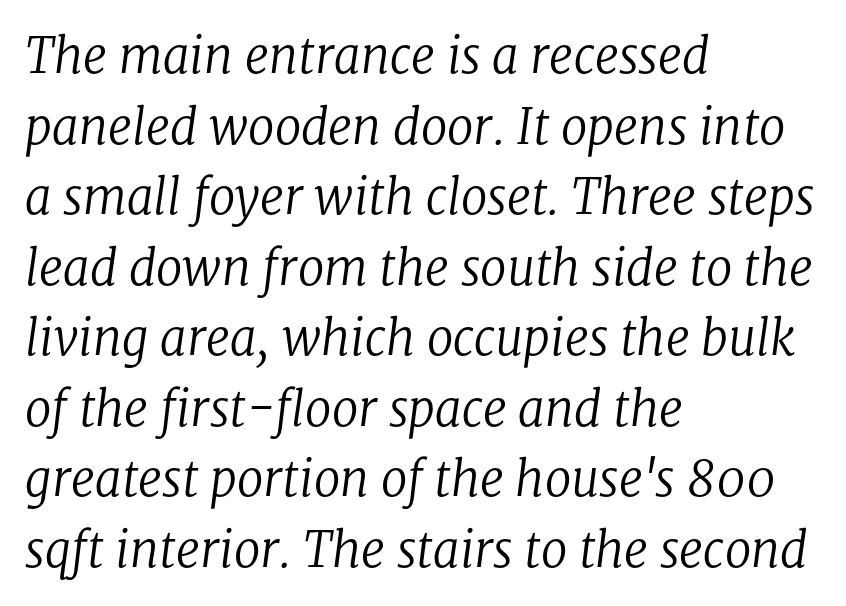
You could not count columns in this text — the font is proportionally spaced. Words appear dense and cohesive because spacing is normal. The space between consecutive lines is moderate. The area under the type is left untouched. The paragraph shown leans on its left margin. Would a proofreader flag this as italicized? Yes.
